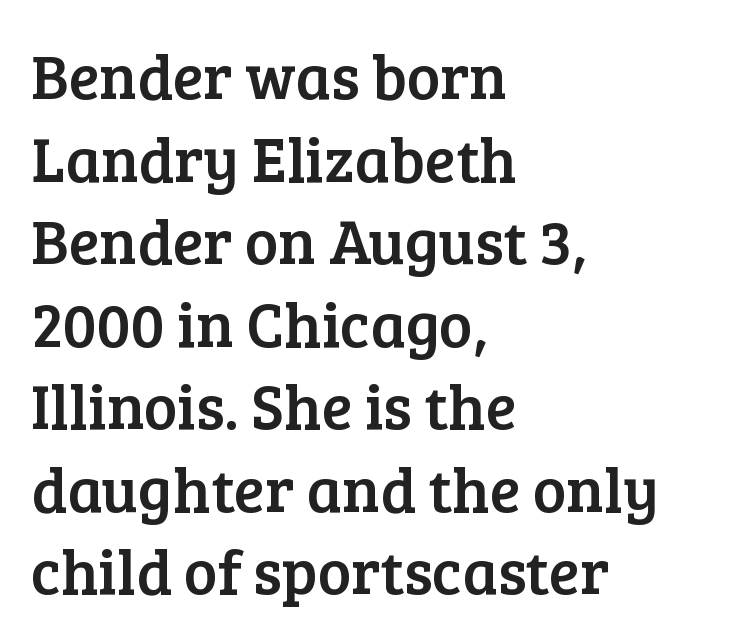
Successive baselines arrive at the customary interval. Does extra space separate the letters? No, they use regular spacing. Anything drawn beneath the words? Only blank space. A typesetter would call this proportional, since set widths differ per character. Which margin do the lines hug? The left one — the right edge is uneven. Designer's note — italics off, roman on.
